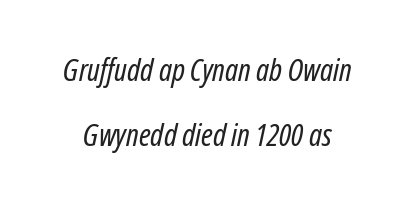
Q: Is the text bold? A: No.
Q: Is the text italic (slanted)? A: Yes, it leans right by about 12 degrees.
Q: Is the text underlined? A: No.
Q: Is the spacing between letters normal or unusually wide? A: Normal.
Q: Is the spacing between lines tight, normal or loose? A: Loose.
Q: Width (condensed, normal, or wide)? A: Condensed.
Q: Stroke contrast? A: Low.
Q: x-height? A: Medium.
Q: Monospaced? A: No.
